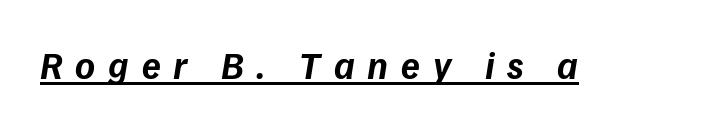
{"serif": "no", "bold": "yes", "weight": "bold", "width": "normal", "stroke_contrast": "low", "x_height": "medium", "monospaced": "no", "underline": "yes", "letter_spacing": "wide", "letter_spacing_em": 0.34, "glyph_px": 38}
